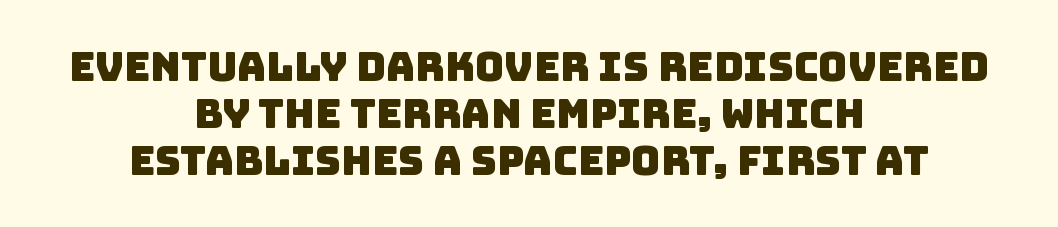
The image shows 40 px sans-serif type; set centered, line spacing 1.17x, normal letter spacing, not underlined; low stroke contrast and a large x-height.
